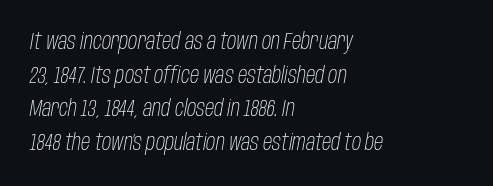
The image shows 23 px text type, italic (leaning right); set left-aligned, normal line spacing (1.46x), normal letter spacing, not underlined.
